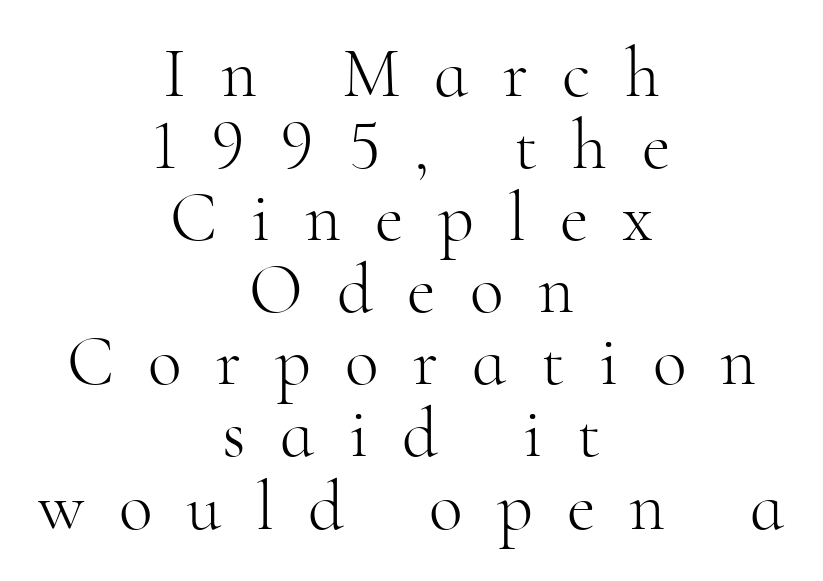
A quiet, ordinary-to-light weight characterises the typeface. The foot of each line stays bare and open. In terms of posture, this sample is upright. Serif or sans? Serif — the stroke terminals have little feet. Horizontal bands of white between lines are thin slivers. Where is the straight margin? There isn't one; the lines are centered.
